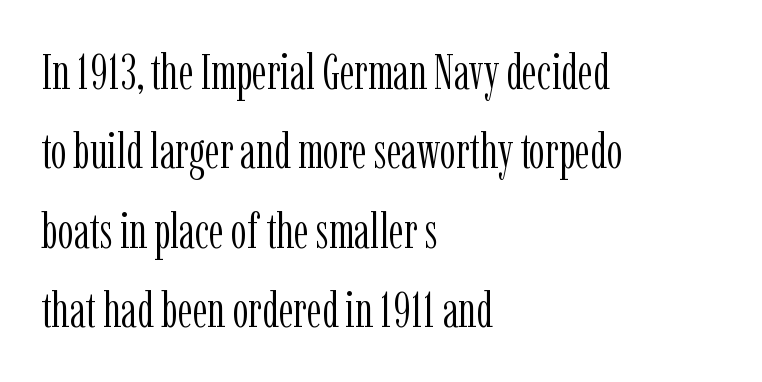
Q: Is the text bold? A: No.
Q: Is the text italic (slanted)? A: No, it is upright.
Q: Is the typeface a serif or a sans-serif typeface? A: Serif.
Q: Is the text underlined? A: No.
Q: How is the paragraph aligned? A: Left-aligned.
Q: Is the spacing between letters normal or unusually wide? A: Normal.
Q: Is the spacing between lines tight, normal or loose? A: Normal.
Q: Width (condensed, normal, or wide)? A: Condensed.
Q: Stroke contrast? A: Low.
Q: x-height? A: Medium.
Q: Monospaced? A: No.
